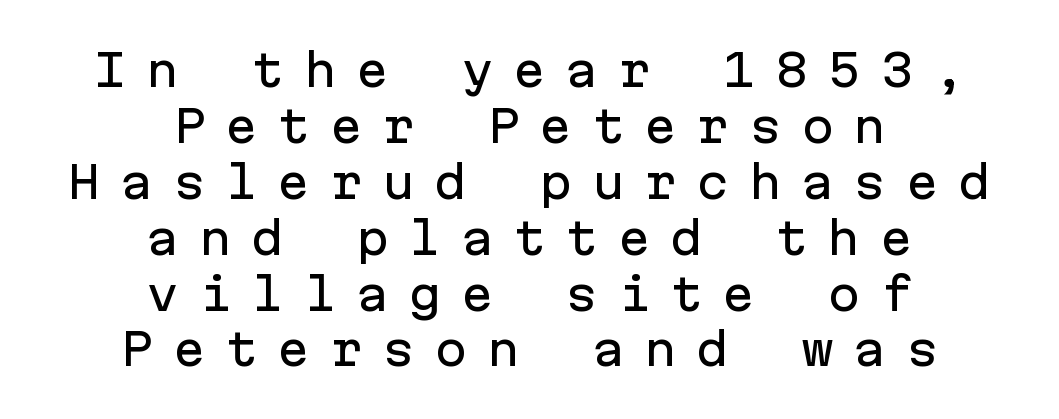
How would I describe the line gaps? Plain and ordinary. Just letters on the line, the space beneath them empty. Is the letter spacing exaggerated? Yes — the characters are pushed far apart. Ordinary non-slanted type is in use. The face used here is monospaced, like something from a code editor. These lines are composed in type without serifs.
